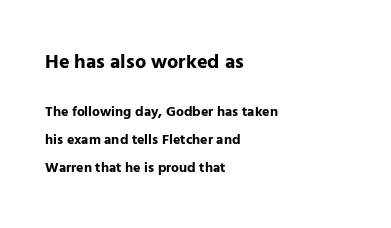
Q: Is the text bold? A: Yes.
Q: Is the text italic (slanted)? A: No, it is upright.
Q: Is the text underlined? A: No.
Q: How is the paragraph aligned? A: Left-aligned.
Q: Is the spacing between letters normal or unusually wide? A: Normal.
Q: Is the spacing between lines tight, normal or loose? A: Loose.
Q: Which block of text is set in a larger size, the first (top) or the second (bottom)? A: The first (top) one.
